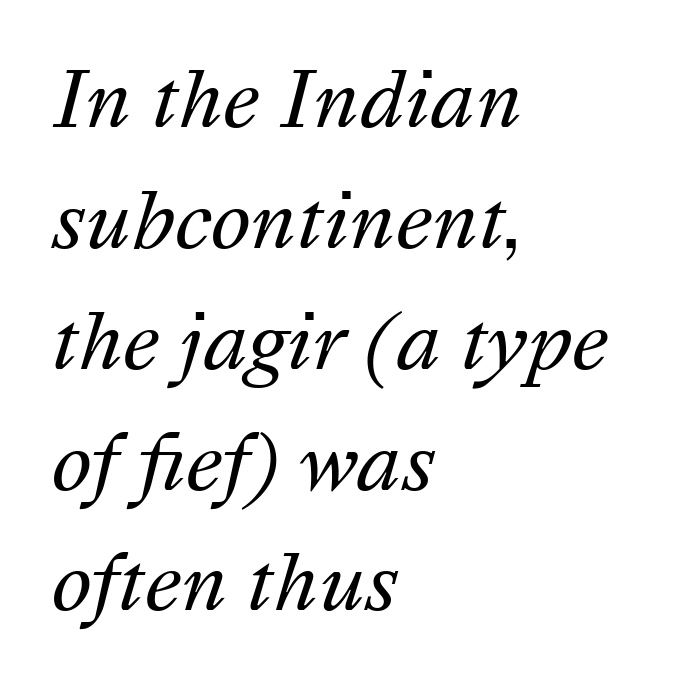
{"italic": "yes", "lean": "right", "slant_degrees": 16, "bold": "no", "weight": "regular", "width": "normal", "stroke_contrast": "medium", "x_height": "medium", "monospaced": "no", "underline": "no", "align": "left", "line_spacing": "normal", "line_spacing_ratio": 1.59, "letter_spacing": "normal", "letter_spacing_em": 0.0, "glyph_px": 76}
